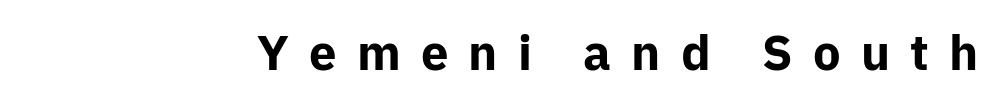
The image shows 49 px bold sans-serif type, upright; set unusually wide letter spacing (+0.41 em), not underlined; low stroke contrast and a medium x-height.
